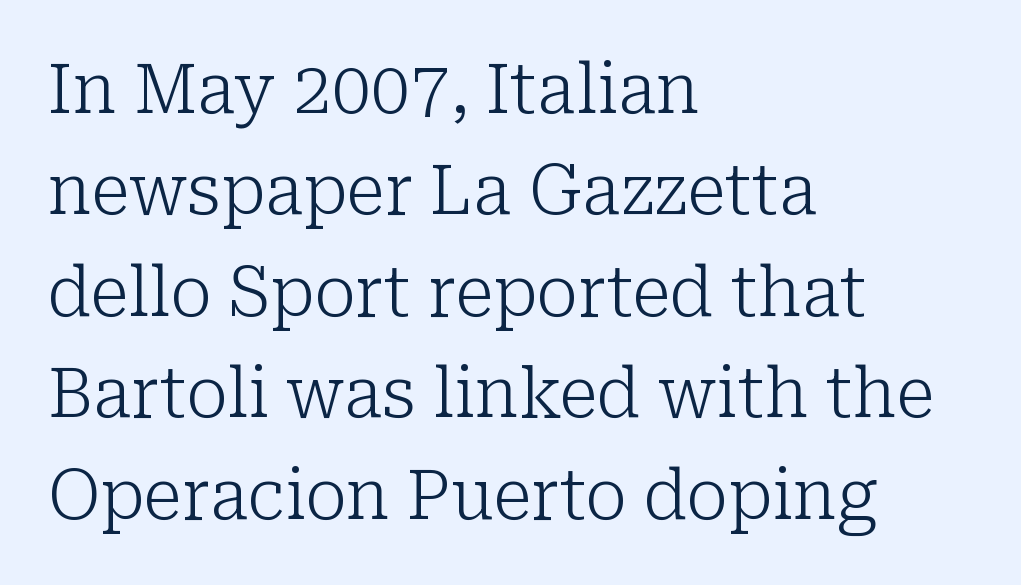
The image shows 70 px light serif type, upright; set left-aligned, normal line spacing (1.45x), normal letter spacing, not underlined; low stroke contrast and a medium x-height.
